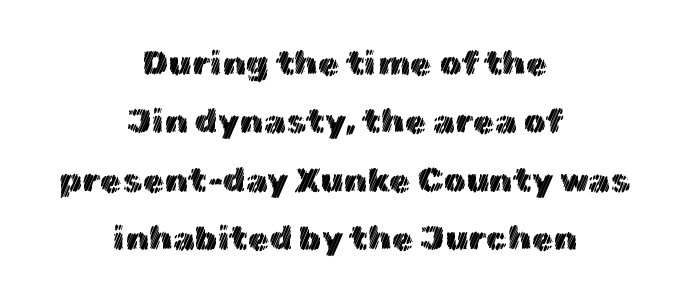
Q: Is the text italic (slanted)? A: No, it is upright.
Q: Is the text underlined? A: No.
Q: How is the paragraph aligned? A: Centered.
Q: Is the spacing between letters normal or unusually wide? A: Normal.
Q: Is the spacing between lines tight, normal or loose? A: Normal.
Q: Width (condensed, normal, or wide)? A: Normal.
Q: x-height? A: Medium.
Q: Monospaced? A: No.
